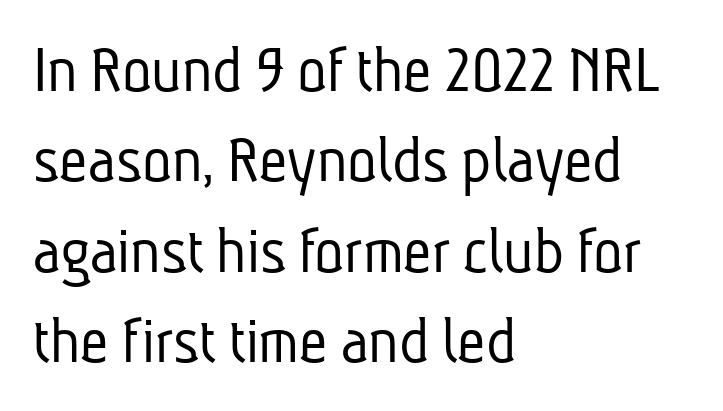
{"serif": "no", "bold": "no", "weight": "light", "width": "condensed", "stroke_contrast": "low", "x_height": "medium", "monospaced": "no", "underline": "no", "align": "left", "line_spacing": "normal", "line_spacing_ratio": 1.31, "letter_spacing": "normal", "letter_spacing_em": 0.0, "glyph_px": 69}
